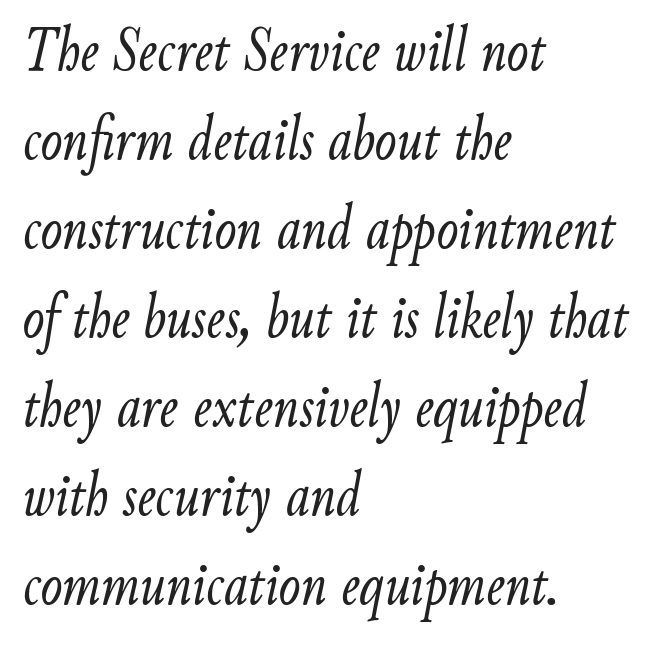
{"italic": "yes", "lean": "right", "slant_degrees": 9, "bold": "no", "weight": "light", "width": "condensed", "stroke_contrast": "low", "x_height": "small", "monospaced": "no", "underline": "no", "align": "left", "line_spacing": "normal", "line_spacing_ratio": 1.37, "letter_spacing": "normal", "letter_spacing_em": 0.0, "glyph_px": 65}
